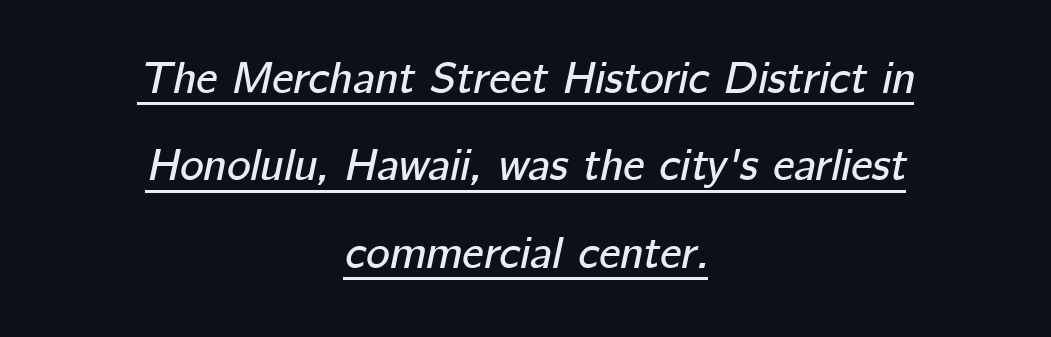
The image shows 45 px text type, italic (leaning right); set centered, loose line spacing (1.94x), normal letter spacing, underlined; low stroke contrast and a medium x-height.
